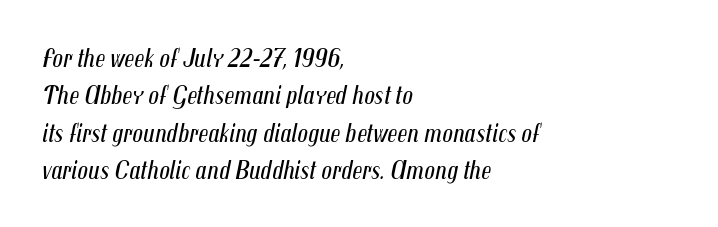
{"italic": "yes", "lean": "right", "slant_degrees": 12, "bold": "no", "underline": "no", "align": "left", "line_spacing": "normal", "line_spacing_ratio": 1.44, "letter_spacing": "normal", "letter_spacing_em": 0.0, "glyph_px": 26}
